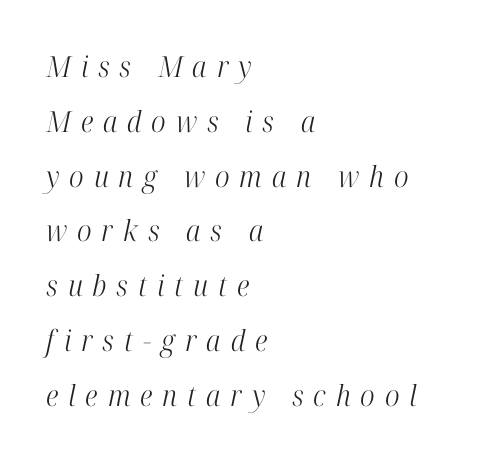
Vertical stems look standard width or narrower in stroke. If you drew a ruler down the left edge, every line would touch it. Does the lettering tilt? It does — this is italic. Each letter's strokes conclude with small projecting serifs.
